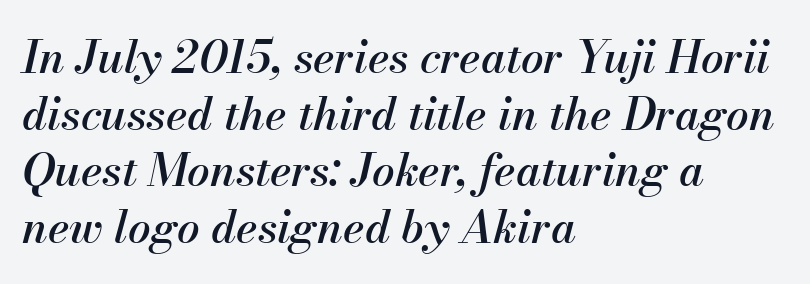
Baseline-to-baseline distance is the conventional proportion of letter height. The lines are quadded left. You could not count columns in this text — the font is proportionally spaced. The glyphs look as if they've been sheared to an angle.
